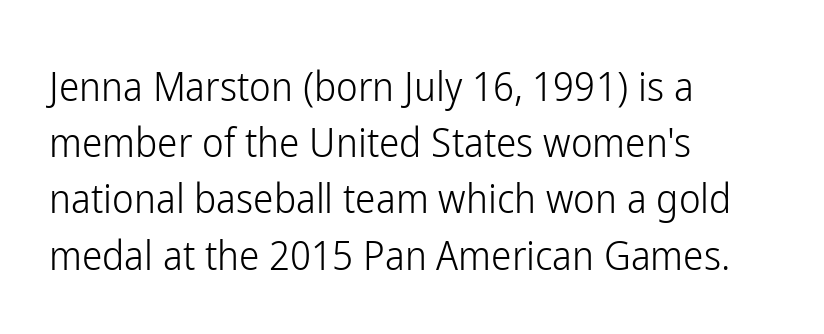
Q: Is the text bold? A: No.
Q: Is the text italic (slanted)? A: No, it is upright.
Q: Is the typeface a serif or a sans-serif typeface? A: Sans-serif.
Q: Is the text underlined? A: No.
Q: How is the paragraph aligned? A: Left-aligned.
Q: Is the spacing between letters normal or unusually wide? A: Normal.
Q: Is the spacing between lines tight, normal or loose? A: Normal.
Q: Width (condensed, normal, or wide)? A: Condensed.
Q: Stroke contrast? A: Low.
Q: x-height? A: Medium.
Q: Monospaced? A: No.
